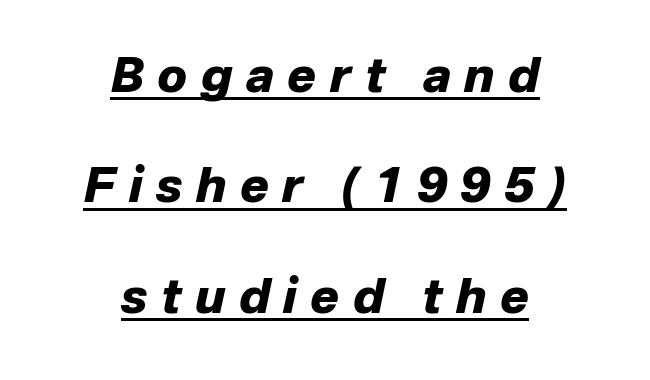
The image shows 48 px heavy type, italic (leaning right); set centered, loose line spacing (2.3x), unusually wide letter spacing (+0.28 em), underlined; low stroke contrast and a medium x-height.
